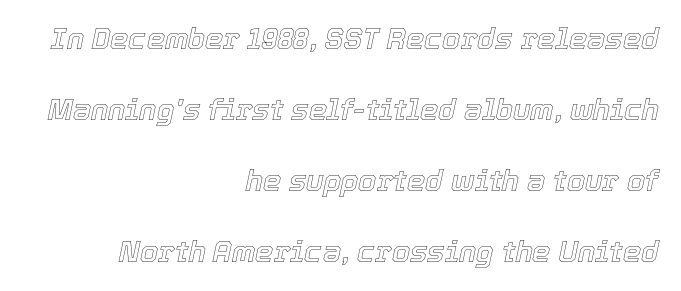
The image shows 29 px text type, italic (leaning right); set right-aligned, loose line spacing (2.45x), normal letter spacing, not underlined; a medium x-height.
